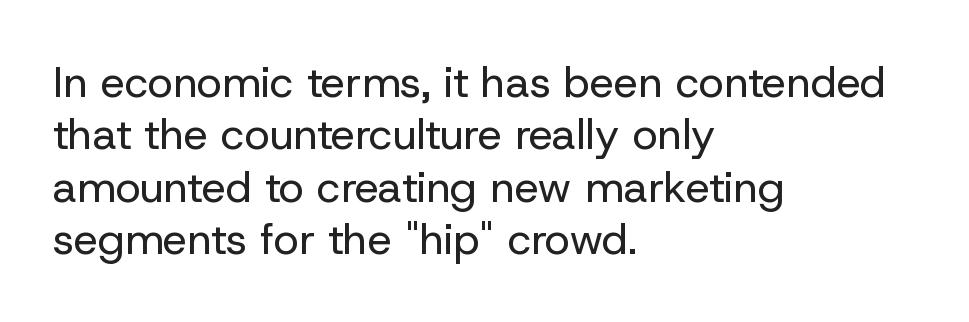
Q: Is the text bold? A: No.
Q: Is the text italic (slanted)? A: No, it is upright.
Q: Is the typeface a serif or a sans-serif typeface? A: Sans-serif.
Q: Is the text underlined? A: No.
Q: How is the paragraph aligned? A: Left-aligned.
Q: Is the spacing between letters normal or unusually wide? A: Normal.
Q: Width (condensed, normal, or wide)? A: Normal.
Q: Stroke contrast? A: Low.
Q: x-height? A: Medium.
Q: Monospaced? A: No.
